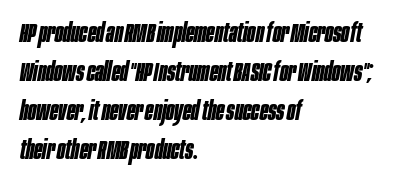
Q: Is the text bold? A: Yes.
Q: Is the text italic (slanted)? A: Yes, it leans right by about 10 degrees.
Q: Is the text underlined? A: No.
Q: How is the paragraph aligned? A: Left-aligned.
Q: Is the spacing between letters normal or unusually wide? A: Normal.
Q: Is the spacing between lines tight, normal or loose? A: Normal.
